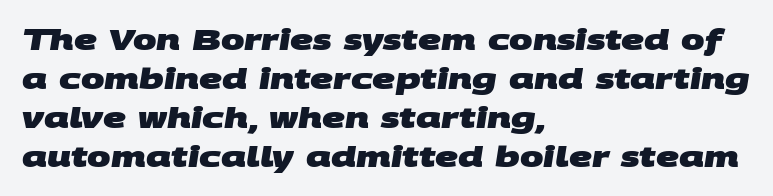
The image shows 28 px heavy, wide sans-serif type; set left-aligned, normal line spacing (1.39x), normal letter spacing, not underlined; medium stroke contrast and a large x-height.
